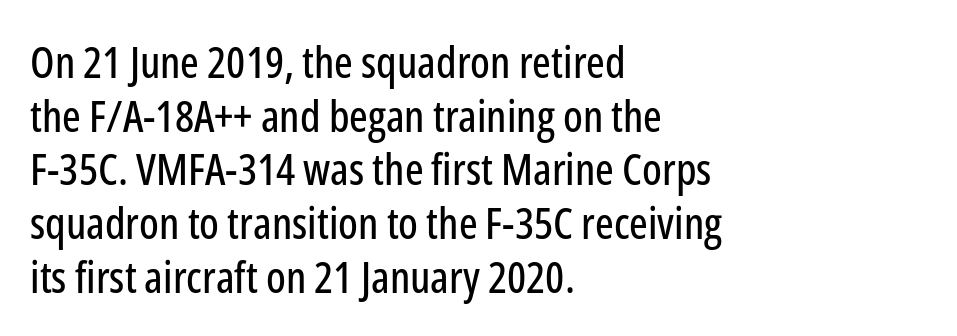
Character widths vary here, with narrow letters taking less room than wide ones. Beneath every word, the page is bare. The designer went with a sans here, leaving each stem footless. This sample uses plain, unmodified letter spacing.
